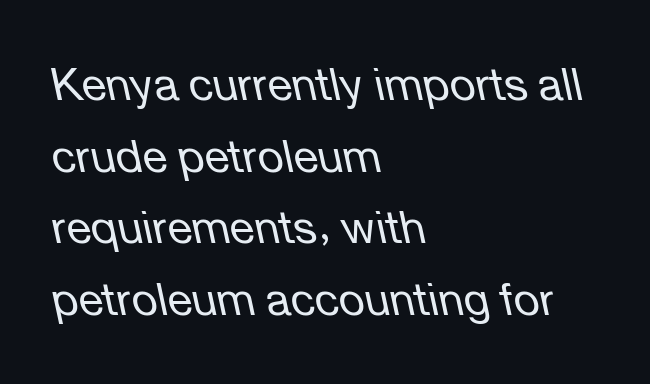
The image shows 45 px regular-weight type, italic (leaning left); set left-aligned, normal line spacing (1.59x), normal letter spacing, not underlined; low stroke contrast and a medium x-height.
